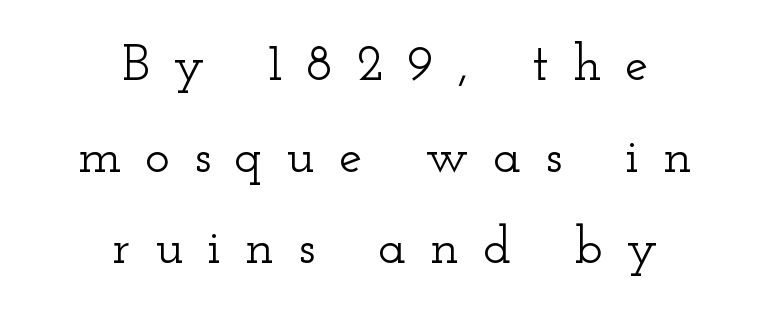
The image shows 52 px wide serif type, upright; set centered, line spacing 1.76x, unusually wide letter spacing (+0.46 em), not underlined; low stroke contrast and a small x-height.
